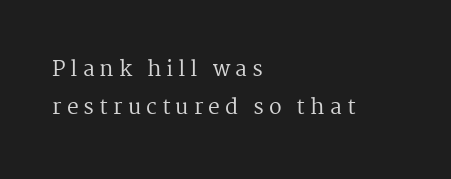
The image shows 21 px text type, upright; set left-aligned, line spacing 1.83x, unusually wide letter spacing (+0.24 em), not underlined.
